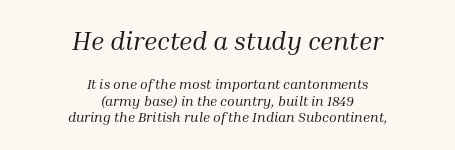
Q: Is the text bold? A: No.
Q: Is the text italic (slanted)? A: Yes, it leans right by about 10 degrees.
Q: Is the text underlined? A: No.
Q: How is the paragraph aligned? A: Centered.
Q: Is the spacing between letters normal or unusually wide? A: Normal.
Q: Which block of text is set in a larger size, the first (top) or the second (bottom)? A: The first (top) one.
